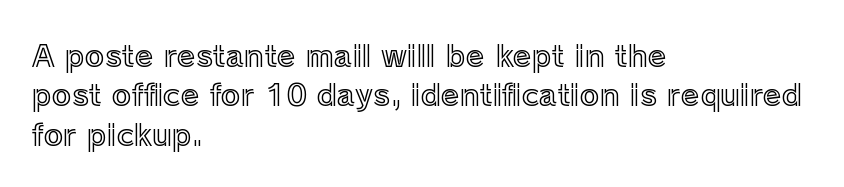
{"italic": "no", "width": "normal", "x_height": "medium", "monospaced": "no", "underline": "no", "align": "left", "line_spacing": "normal", "line_spacing_ratio": 1.31, "letter_spacing": "normal", "letter_spacing_em": 0.0, "glyph_px": 30}
